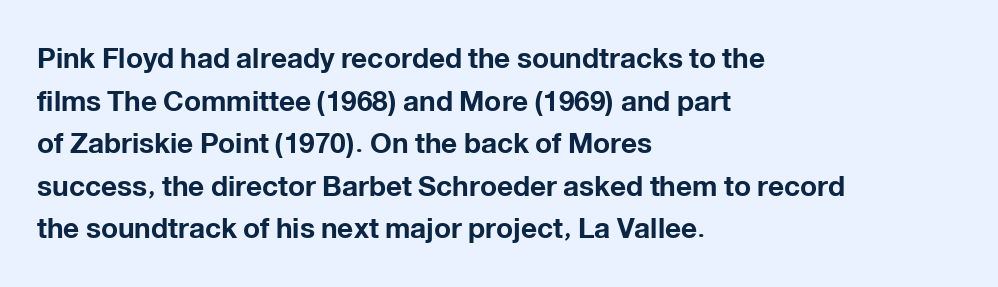
The image shows 28 px bold sans-serif type, upright; set left-aligned, normal line spacing (1.52x), normal letter spacing, not underlined; low stroke contrast and a medium x-height.
